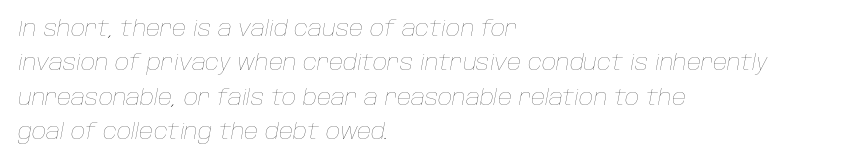
The image shows 22 px text type, italic (leaning right); set left-aligned, normal line spacing (1.56x), normal letter spacing, not underlined.
